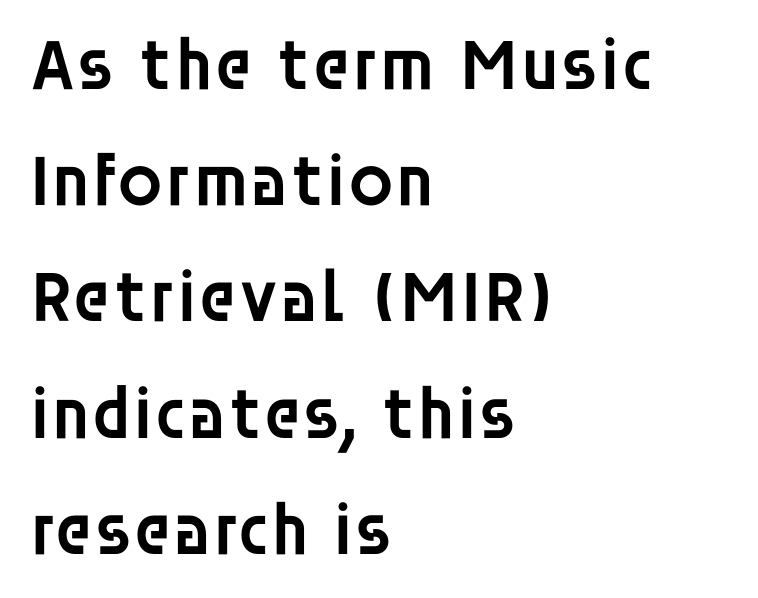
Whoever set this chose a conventional vertical rhythm. The letters advance in unequal steps, a hallmark of proportional type. Each row of text sits above clean, open space. Students, this is semibold: more ink than regular, less than bold. Honestly, the letter spacing is just normal — you wouldn't notice it.
